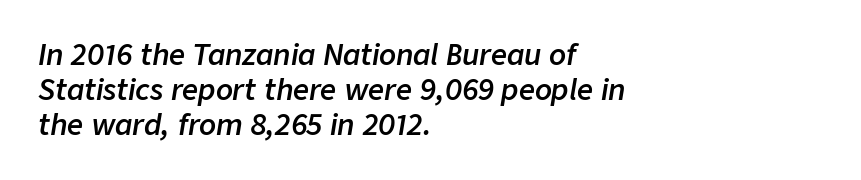
{"italic": "yes", "lean": "right", "slant_degrees": 9, "bold": "semi", "weight": "semibold", "width": "normal", "stroke_contrast": "low", "x_height": "medium", "monospaced": "no", "underline": "no", "align": "left", "line_spacing": "normal", "line_spacing_ratio": 1.25, "letter_spacing": "normal", "letter_spacing_em": 0.0, "glyph_px": 28}
